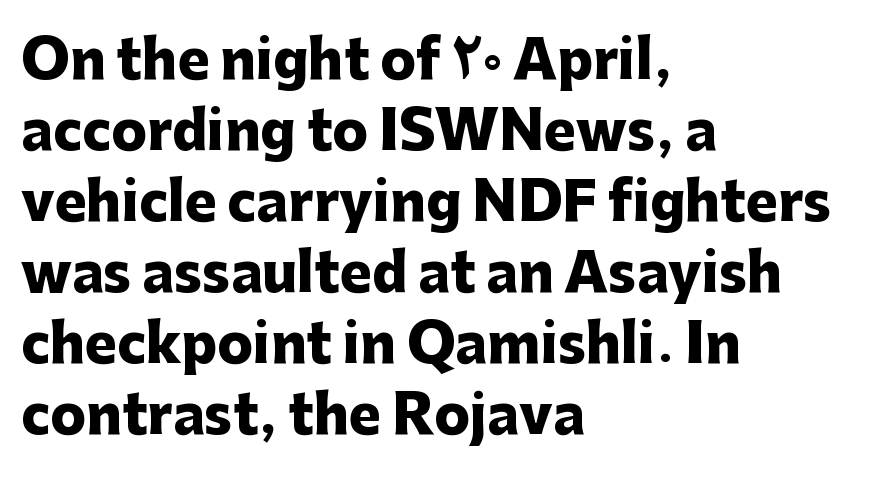
Q: Is the text bold? A: Yes.
Q: Is the text italic (slanted)? A: No, it is upright.
Q: Is the typeface a serif or a sans-serif typeface? A: Sans-serif.
Q: Is the text underlined? A: No.
Q: How is the paragraph aligned? A: Left-aligned.
Q: Is the spacing between letters normal or unusually wide? A: Normal.
Q: Is the spacing between lines tight, normal or loose? A: Normal.
Q: Width (condensed, normal, or wide)? A: Normal.
Q: Stroke contrast? A: Low.
Q: x-height? A: Medium.
Q: Monospaced? A: No.
